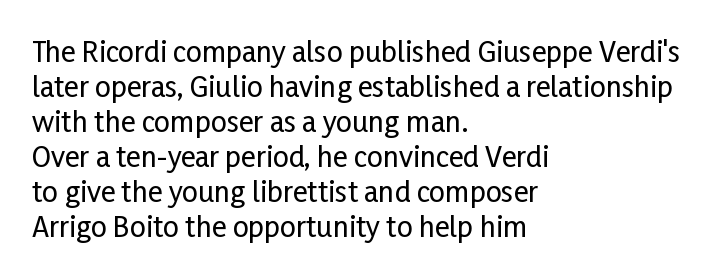
Q: Is the text italic (slanted)? A: No, it is upright.
Q: Is the typeface a serif or a sans-serif typeface? A: Sans-serif.
Q: Is the text underlined? A: No.
Q: How is the paragraph aligned? A: Left-aligned.
Q: Is the spacing between letters normal or unusually wide? A: Normal.
Q: Is the spacing between lines tight, normal or loose? A: Normal.
Q: Width (condensed, normal, or wide)? A: Condensed.
Q: Stroke contrast? A: Low.
Q: x-height? A: Medium.
Q: Monospaced? A: No.
